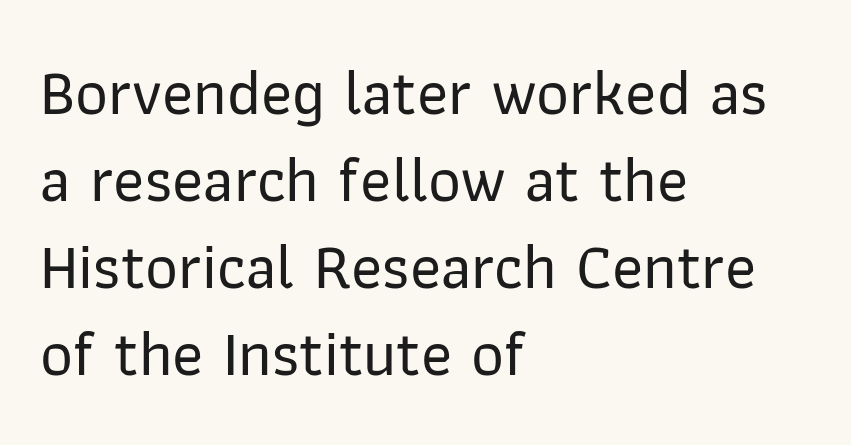
The image shows 64 px sans-serif type, upright; set left-aligned, normal line spacing (1.36x), normal letter spacing, not underlined; low stroke contrast and a medium x-height.
